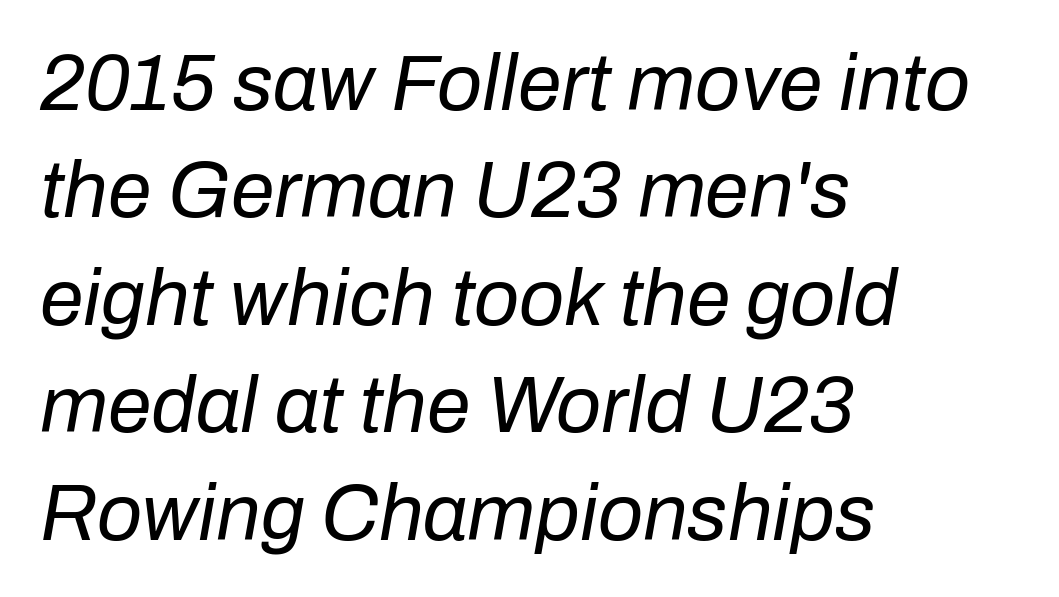
The glyphs are unaccompanied by any horizontal stroke below them. Line starts are locked; line ends wander. This sample has the flowing, uneven cadence of proportional lettering. The text carries the slant typical of an italic or oblique font. The rendering keeps characters at their native spacing. Counters stay open thanks to moderate or lighter strokes.
